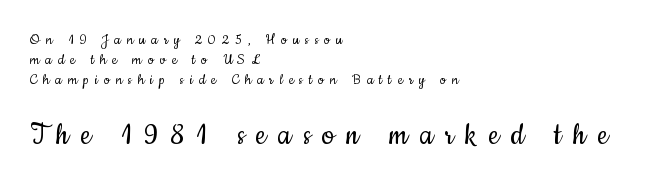
Serif or sans? Sans — the stroke terminals are bare. Look at the glyph heights: the lower group is clearly the bigger setting. Caption: multi-line text, flush left, ragged right. Words float on clear page, feet unadorned.
